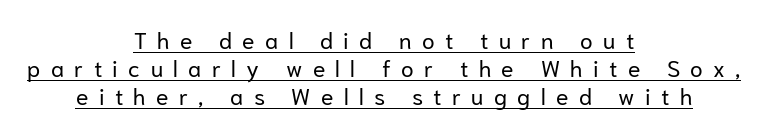
{"italic": "no", "bold": "no", "underline": "yes", "align": "center", "line_spacing_ratio": 1.21, "letter_spacing": "wide", "letter_spacing_em": 0.45, "glyph_px": 23}
